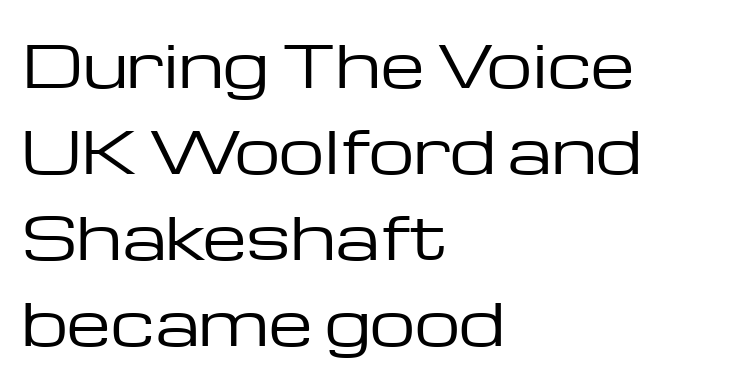
{"serif": "no", "italic": "no", "bold": "no", "weight": "regular", "width": "wide", "stroke_contrast": "low", "x_height": "medium", "monospaced": "no", "underline": "no", "align": "left", "line_spacing": "normal", "line_spacing_ratio": 1.51, "letter_spacing": "normal", "letter_spacing_em": 0.0, "glyph_px": 57}
